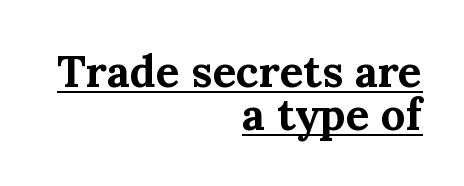
Q: Is the text bold? A: Yes.
Q: Is the text italic (slanted)? A: No, it is upright.
Q: Is the typeface a serif or a sans-serif typeface? A: Serif.
Q: Is the text underlined? A: Yes.
Q: How is the paragraph aligned? A: Right-aligned.
Q: Is the spacing between letters normal or unusually wide? A: Normal.
Q: Is the spacing between lines tight, normal or loose? A: Tight.
Q: Width (condensed, normal, or wide)? A: Normal.
Q: Stroke contrast? A: Medium.
Q: x-height? A: Medium.
Q: Monospaced? A: No.
